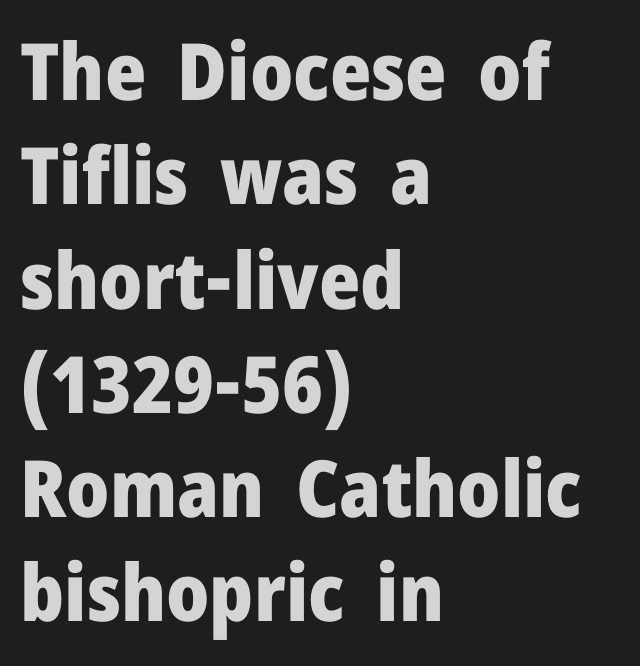
The image shows 79 px heavy sans-serif type, upright; set left-aligned, normal line spacing (1.32x), normal letter spacing, not underlined; low stroke contrast and a medium x-height.
